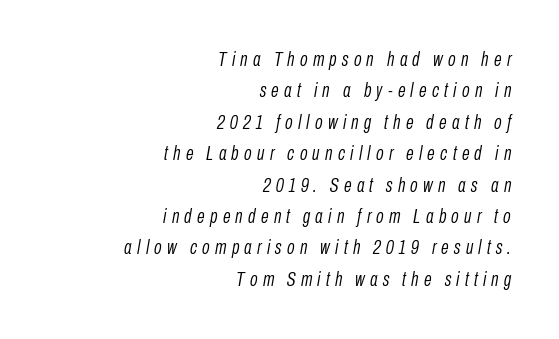
The image shows 20 px text type, italic (leaning right); set right-aligned, normal line spacing (1.57x), unusually wide letter spacing (+0.26 em), not underlined.
